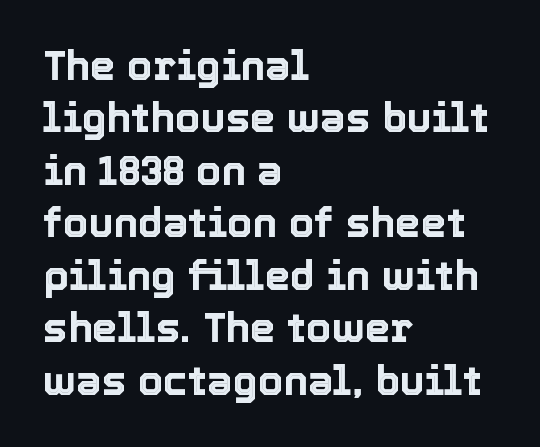
The image shows 41 px text type, upright; set left-aligned, normal line spacing (1.28x), normal letter spacing, not underlined; a medium x-height.
